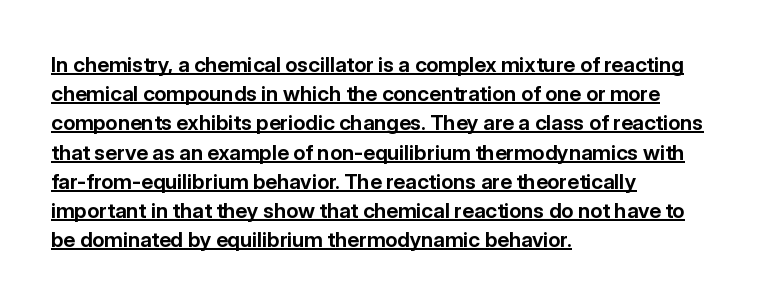
Q: Is the text bold? A: Yes.
Q: Is the text italic (slanted)? A: No, it is upright.
Q: Is the text underlined? A: Yes.
Q: How is the paragraph aligned? A: Left-aligned.
Q: Is the spacing between letters normal or unusually wide? A: Normal.
Q: Is the spacing between lines tight, normal or loose? A: Normal.
